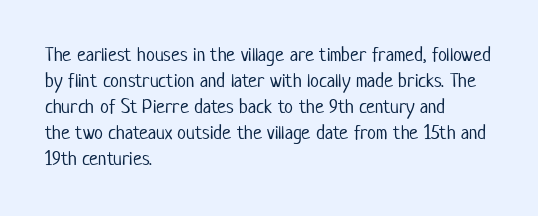
{"italic": "no", "bold": "no", "underline": "no", "align": "left", "line_spacing": "normal", "line_spacing_ratio": 1.3, "letter_spacing": "normal", "letter_spacing_em": 0.0, "glyph_px": 20}
